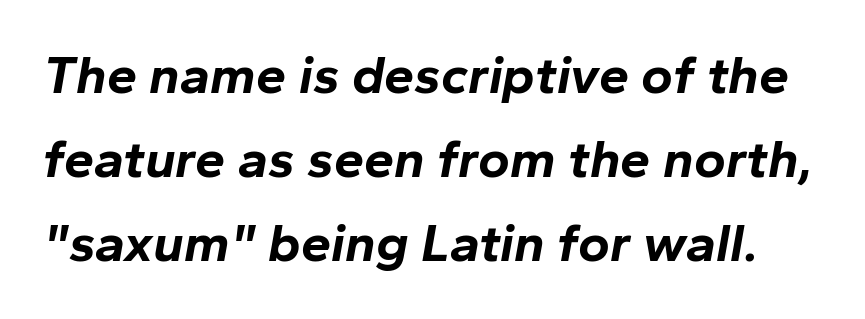
The image shows 54 px bold type, italic (leaning right); set normal line spacing (1.56x), normal letter spacing, not underlined; low stroke contrast and a medium x-height.
